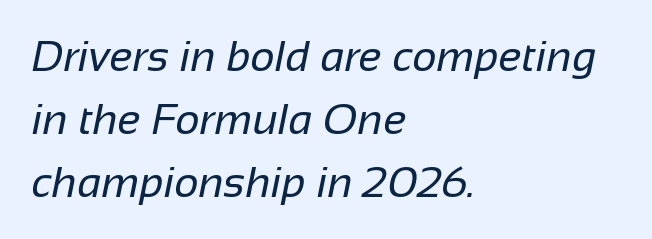
The image shows 43 px regular-weight sans-serif type; set left-aligned, normal line spacing (1.46x), normal letter spacing, not underlined; low stroke contrast and a medium x-height.
